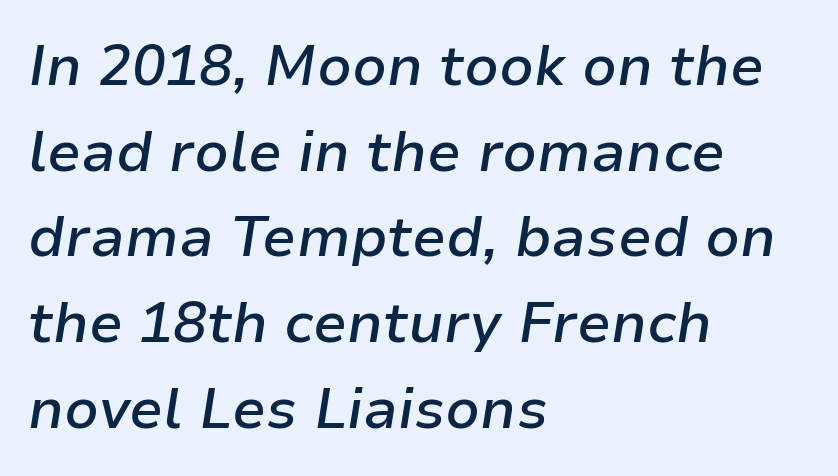
{"italic": "yes", "lean": "right", "slant_degrees": 9, "bold": "semi", "weight": "semibold", "width": "normal", "stroke_contrast": "low", "x_height": "medium", "monospaced": "no", "underline": "no", "align": "left", "line_spacing": "normal", "line_spacing_ratio": 1.53, "letter_spacing": "normal", "letter_spacing_em": 0.0, "glyph_px": 56}
